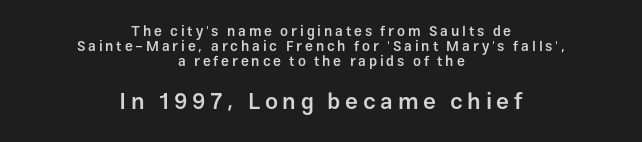
Q: Is the text bold? A: Semi-bold.
Q: Is the text italic (slanted)? A: No, it is upright.
Q: Is the text underlined? A: No.
Q: How is the paragraph aligned? A: Centered.
Q: Is the spacing between letters normal or unusually wide? A: Unusually wide.
Q: Is the spacing between lines tight, normal or loose? A: Tight.
Q: Which block of text is set in a larger size, the first (top) or the second (bottom)? A: The second (bottom) one.
